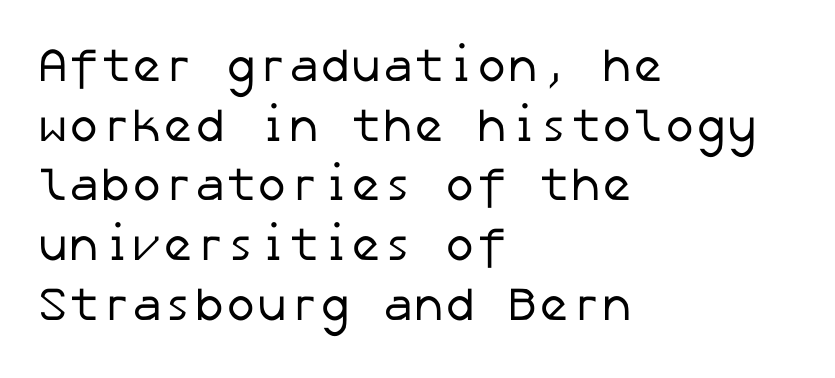
{"serif": "no", "bold": "no", "weight": "regular", "width": "normal", "stroke_contrast": "low", "x_height": "medium", "underline": "no", "align": "left", "line_spacing": "normal", "line_spacing_ratio": 1.27, "letter_spacing": "normal", "letter_spacing_em": 0.0, "glyph_px": 47}
